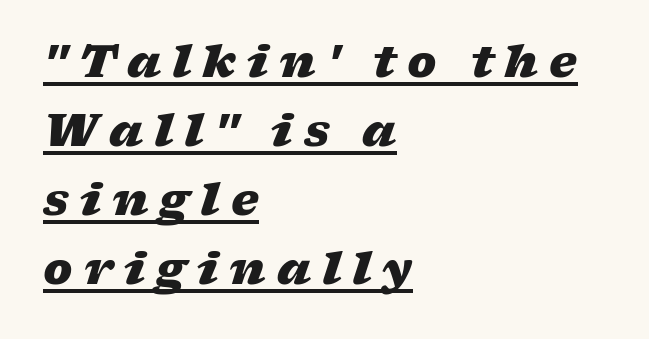
This sample is left-justified, so line endings fall wherever the words run out. The passage shown has open, widely tracked lettering throughout. The typesetter has applied underlining to the passage shown. This sample uses an oblique cut, with every glyph tilted off the vertical.
